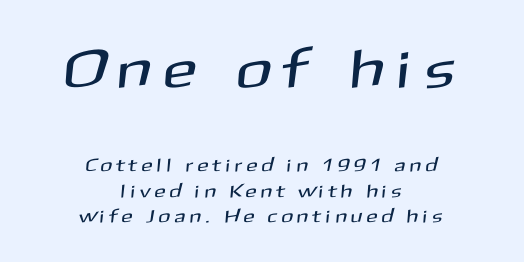
The image shows 54 px sans-serif type; set centered, normal line spacing (1.41x), unusually wide letter spacing (+0.3 em), not underlined; the first (top) block is 3.0x larger; medium stroke contrast and a medium x-height.
